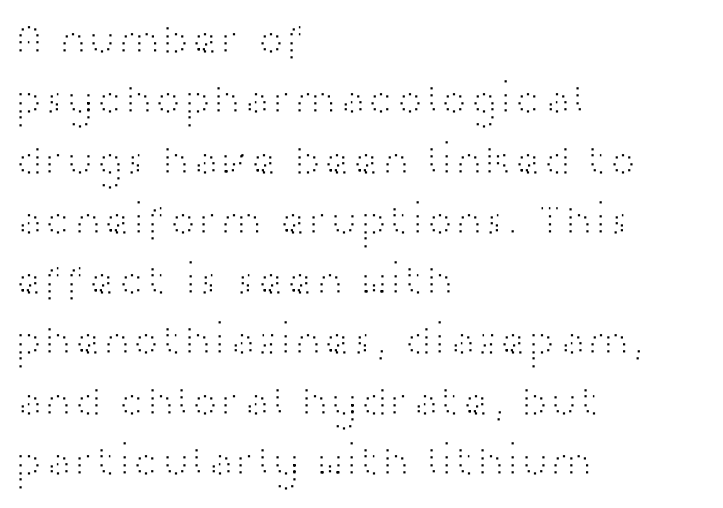
A bare baseline throughout the passage. I'd call this a sans setting — the letters go barefoot. Horizontal bands of white between lines are of average thickness. Each line starts at the same left margin while the right side varies. These lines are rendered in a variable-pitch font.
